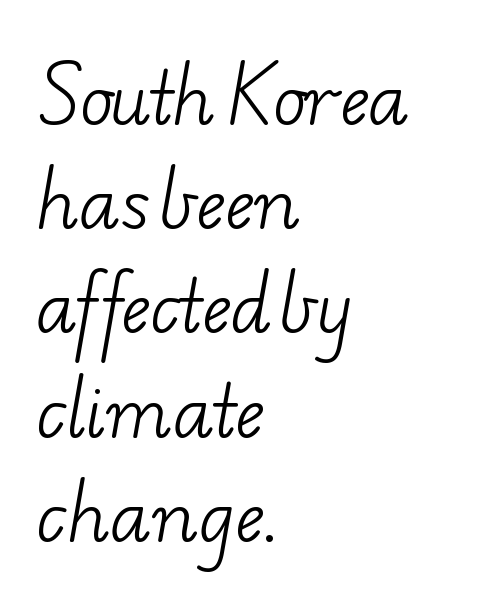
Q: Is the text bold? A: No.
Q: Is the typeface a serif or a sans-serif typeface? A: Serif.
Q: Is the text underlined? A: No.
Q: How is the paragraph aligned? A: Left-aligned.
Q: Is the spacing between letters normal or unusually wide? A: Normal.
Q: Is the spacing between lines tight, normal or loose? A: Normal.
Q: Width (condensed, normal, or wide)? A: Wide.
Q: Stroke contrast? A: Low.
Q: x-height? A: Small.
Q: Monospaced? A: No.
